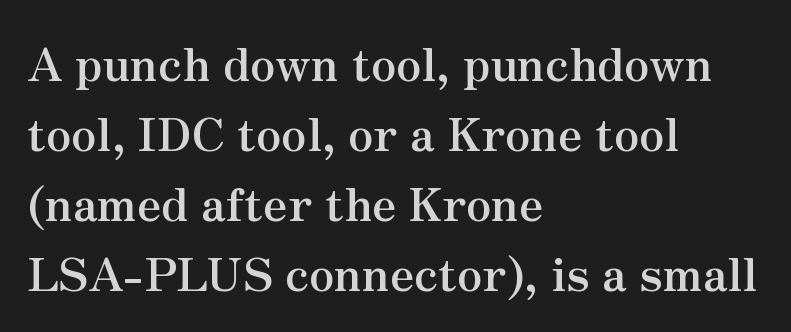
The image shows 46 px semibold serif type, upright; set left-aligned, normal line spacing (1.52x), normal letter spacing, not underlined; medium stroke contrast and a small x-height.
